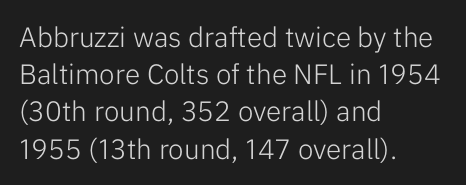
The typeface has the unassuming heft of standard copy or less. The paragraph shown leans on its left margin. The rendering shows plain stroke endings on the letterforms — a sans-serif design. This rendering leaves character spacing at its baseline value. Bare-footed words on every line. Tall strokes in this sample are plumb rather than angled.
